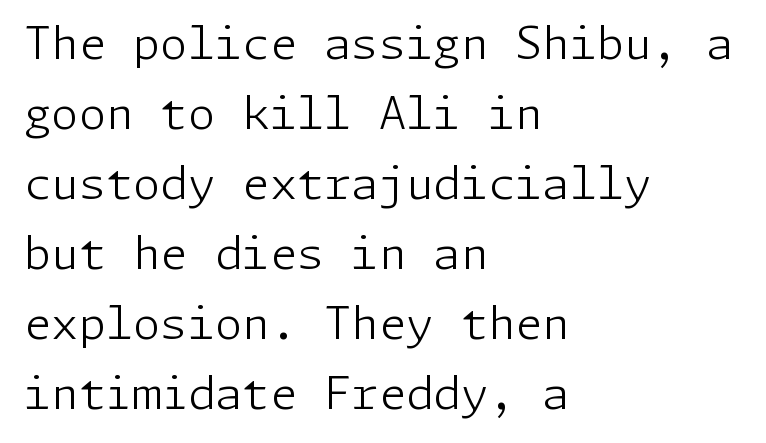
Q: Is the text bold? A: No.
Q: Is the text italic (slanted)? A: No, it is upright.
Q: Is the typeface a serif or a sans-serif typeface? A: Sans-serif.
Q: Is the text underlined? A: No.
Q: How is the paragraph aligned? A: Left-aligned.
Q: Is the spacing between letters normal or unusually wide? A: Normal.
Q: Is the spacing between lines tight, normal or loose? A: Normal.
Q: Width (condensed, normal, or wide)? A: Normal.
Q: Stroke contrast? A: Low.
Q: x-height? A: Medium.
